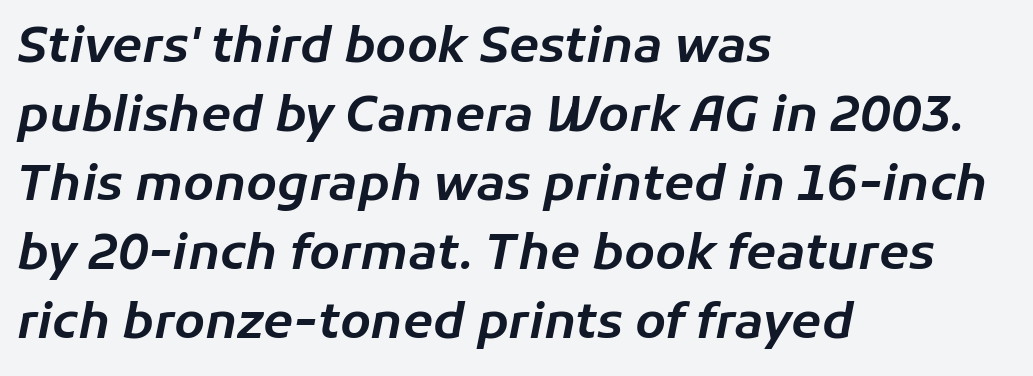
Q: Is the text italic (slanted)? A: Yes, it leans right by about 11 degrees.
Q: Is the text underlined? A: No.
Q: How is the paragraph aligned? A: Left-aligned.
Q: Is the spacing between letters normal or unusually wide? A: Normal.
Q: Is the spacing between lines tight, normal or loose? A: Normal.
Q: Width (condensed, normal, or wide)? A: Normal.
Q: Stroke contrast? A: Low.
Q: x-height? A: Medium.
Q: Monospaced? A: No.
